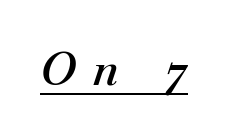
Q: Is the text bold? A: Semi-bold.
Q: Is the text italic (slanted)? A: Yes, it leans right by about 18 degrees.
Q: Is the text underlined? A: Yes.
Q: Is the spacing between letters normal or unusually wide? A: Unusually wide.
Q: Width (condensed, normal, or wide)? A: Normal.
Q: Stroke contrast? A: Medium.
Q: x-height? A: Small.
Q: Monospaced? A: No.
